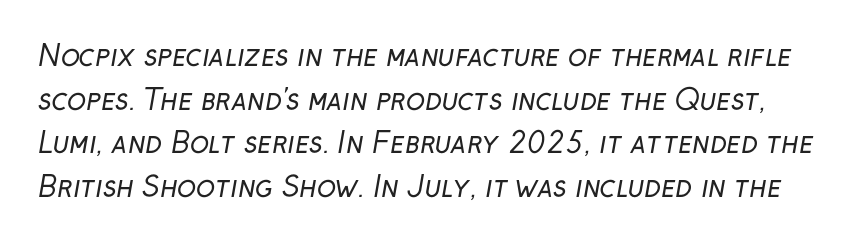
{"serif": "no", "bold": "no", "weight": "regular", "width": "normal", "stroke_contrast": "low", "x_height": "medium", "monospaced": "no", "underline": "no", "line_spacing": "normal", "line_spacing_ratio": 1.56, "letter_spacing": "normal", "letter_spacing_em": 0.0, "glyph_px": 28}
